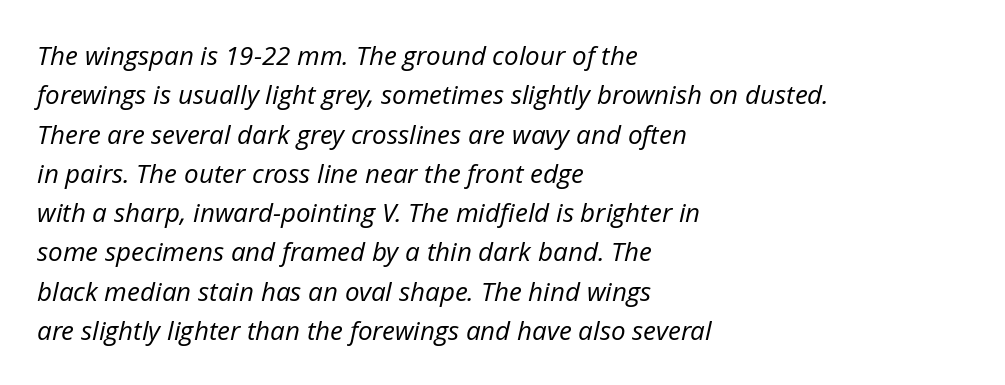
{"italic": "yes", "lean": "right", "slant_degrees": 12, "bold": "no", "underline": "no", "align": "left", "line_spacing": "normal", "line_spacing_ratio": 1.51, "letter_spacing": "normal", "letter_spacing_em": 0.0, "glyph_px": 26}
